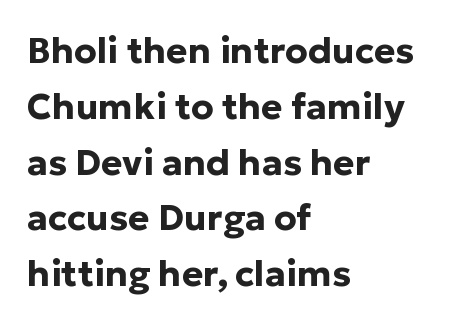
The image shows 36 px bold sans-serif type, upright; set left-aligned, normal line spacing (1.55x), normal letter spacing, not underlined; low stroke contrast and a medium x-height.
